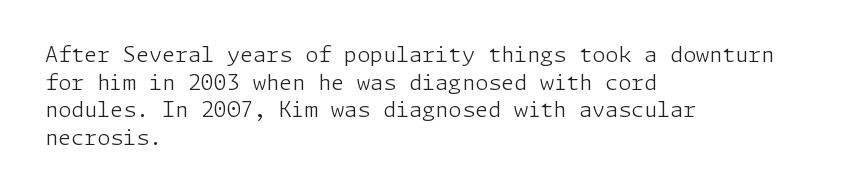
Q: Is the text bold? A: No.
Q: Is the text italic (slanted)? A: No, it is upright.
Q: Is the text underlined? A: No.
Q: How is the paragraph aligned? A: Left-aligned.
Q: Is the spacing between letters normal or unusually wide? A: Normal.
Q: Is the spacing between lines tight, normal or loose? A: Normal.
